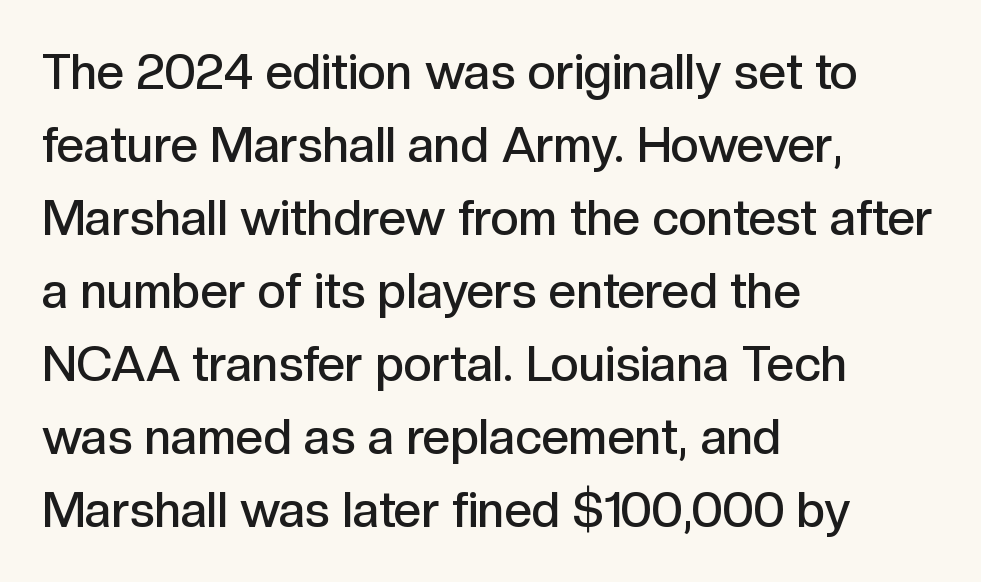
The rendering uses a semibold face; strokes are thickened but not to full bold. Students, note that the glyphs here touch the page at normal intervals. Italic? Not at all — the glyphs are vertical. Every row of glyphs begins at an identical x-position on the left. The passage shown is typed in a proportional face where columns would drift. Descenders hang freely into open space.
